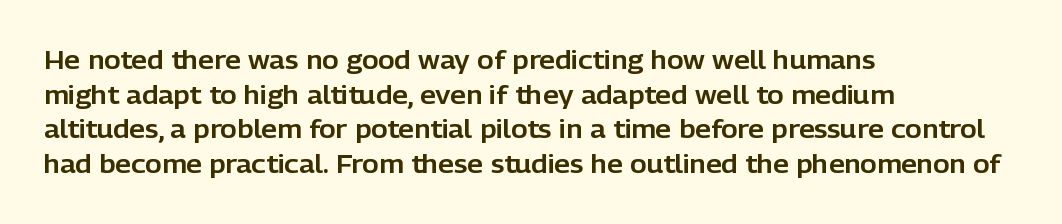
Has an underline been added? It has not. Observe the ordinary spacing: letters are neighbours, not strangers. What's the leading like? Ordinary, nothing unusual. Reading down the block, your eye returns to a fixed left position each line. Every character sits straight up, as roman type does.
